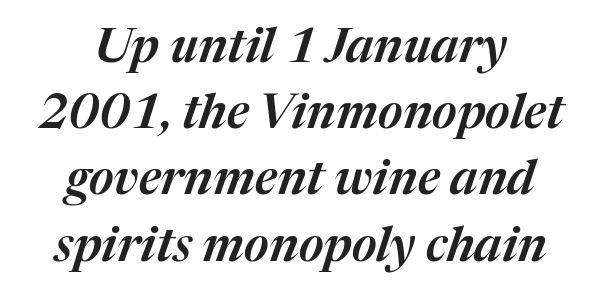
{"italic": "yes", "lean": "right", "slant_degrees": 17, "width": "normal", "stroke_contrast": "medium", "x_height": "medium", "monospaced": "no", "underline": "no", "line_spacing": "normal", "line_spacing_ratio": 1.38, "letter_spacing": "normal", "letter_spacing_em": 0.0, "glyph_px": 48}
